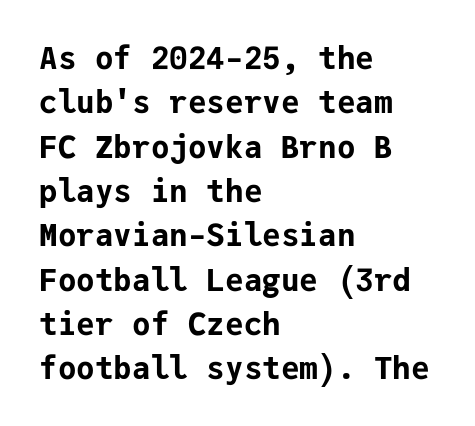
The image shows 31 px bold sans-serif type, upright, monospaced; set left-aligned, normal line spacing (1.43x), normal letter spacing, not underlined; low stroke contrast and a medium x-height.
